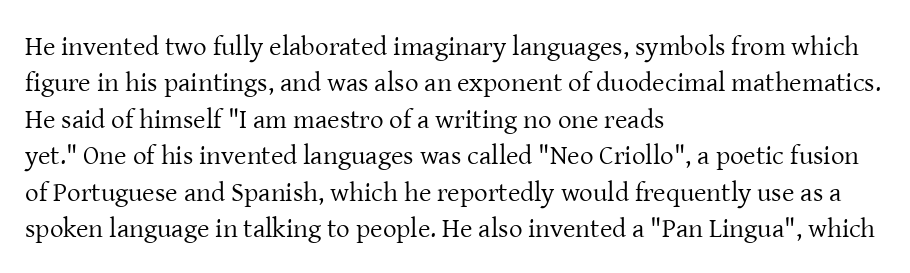
Upright lettering throughout. Reading down the column, the eye jumps a familiar distance to each next line. The typesetting does not lean heavy: it is not bold. Horizontal alignment here is leftward, the default for most running prose. The space directly below the letters is spotless. Glyph-to-glyph distance matches everyday printed text.
